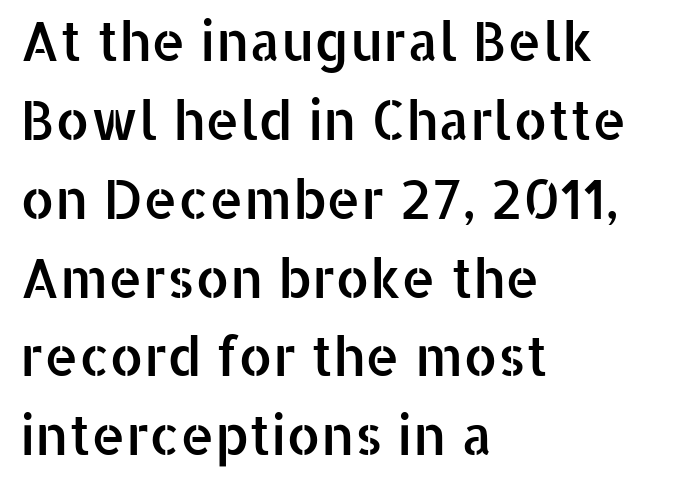
Caption: standard tracking, unaltered. Line beginnings align vertically; line endings do not. Do the letters lean? They stand straight. I'd call this a sans setting — the letters go barefoot. A clean baseline with only descenders dipping below it. The rendering uses a moderate line-height, typical for paragraphs.
